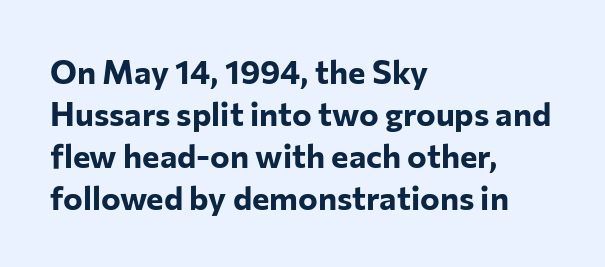
The image shows 33 px bold sans-serif type, upright; set left-aligned, normal line spacing (1.27x), normal letter spacing, not underlined; low stroke contrast and a medium x-height.
